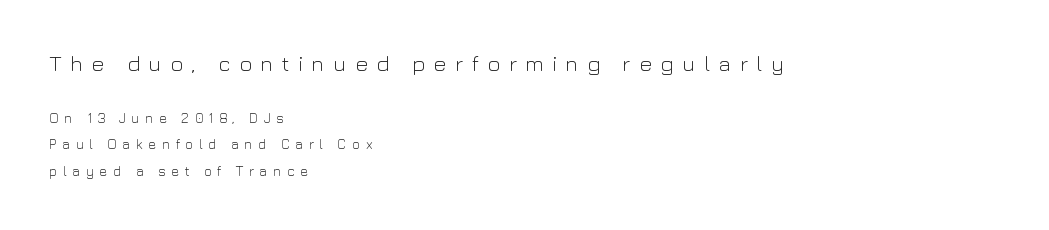
Q: Is the text bold? A: No.
Q: Is the text italic (slanted)? A: No, it is upright.
Q: Is the text underlined? A: No.
Q: How is the paragraph aligned? A: Left-aligned.
Q: Is the spacing between letters normal or unusually wide? A: Unusually wide.
Q: Is the spacing between lines tight, normal or loose? A: Loose.
Q: Which block of text is set in a larger size, the first (top) or the second (bottom)? A: The first (top) one.
